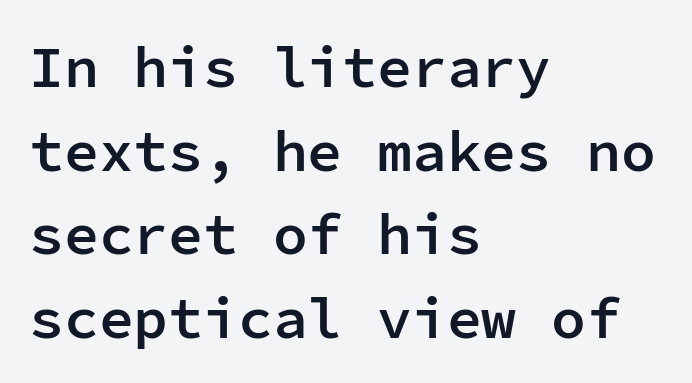
The image shows 58 px semibold sans-serif type, upright, monospaced; set left-aligned, normal line spacing (1.44x), normal letter spacing, not underlined; low stroke contrast and a medium x-height.
